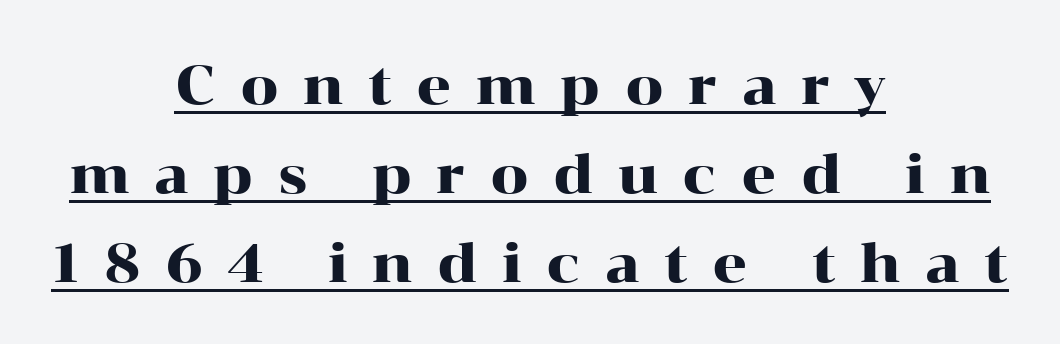
The image shows 54 px wide serif type, upright; set centered, normal line spacing (1.65x), unusually wide letter spacing (+0.45 em), underlined; high stroke contrast and a medium x-height.
